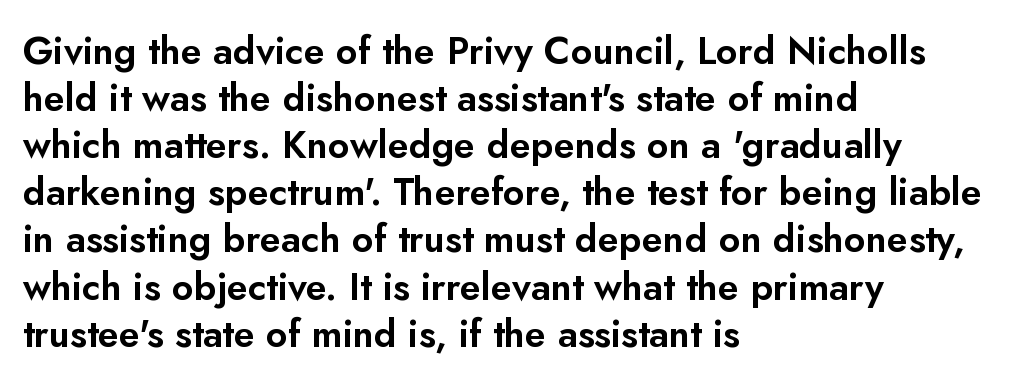
Q: Is the text italic (slanted)? A: No, it is upright.
Q: Is the typeface a serif or a sans-serif typeface? A: Sans-serif.
Q: Is the text underlined? A: No.
Q: How is the paragraph aligned? A: Left-aligned.
Q: Is the spacing between letters normal or unusually wide? A: Normal.
Q: Width (condensed, normal, or wide)? A: Normal.
Q: Stroke contrast? A: Low.
Q: x-height? A: Small.
Q: Monospaced? A: No.
